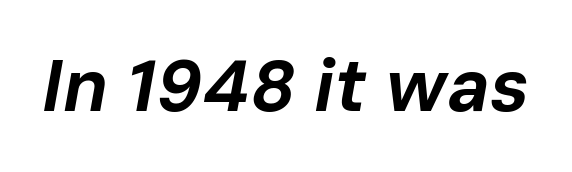
{"italic": "yes", "lean": "right", "slant_degrees": 10, "bold": "yes", "weight": "bold", "width": "normal", "stroke_contrast": "low", "x_height": "medium", "monospaced": "no", "underline": "no", "letter_spacing": "normal", "letter_spacing_em": 0.0, "glyph_px": 73}
